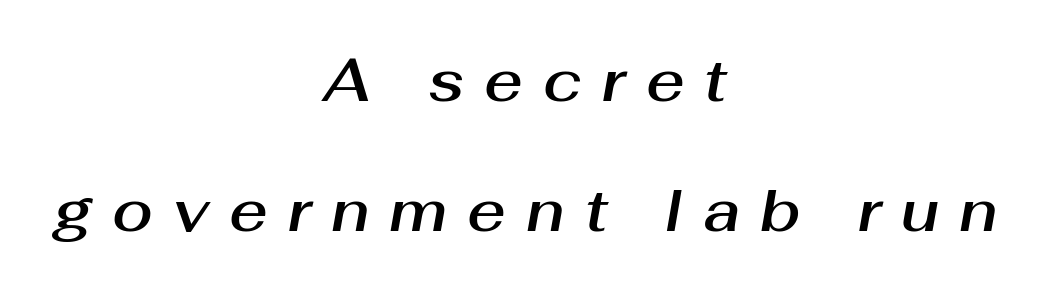
{"italic": "yes", "lean": "right", "slant_degrees": 10, "width": "normal", "stroke_contrast": "medium", "x_height": "medium", "monospaced": "no", "underline": "no", "align": "center", "line_spacing": "loose", "line_spacing_ratio": 2.21, "letter_spacing": "wide", "letter_spacing_em": 0.34, "glyph_px": 59}
